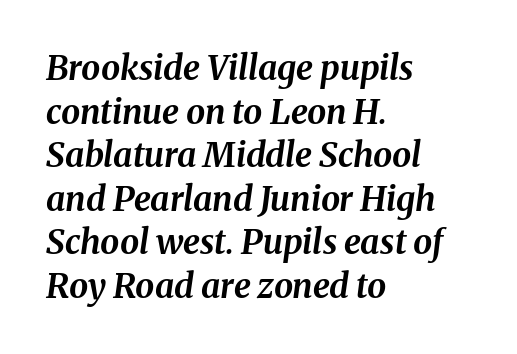
Q: Is the text bold? A: Yes.
Q: Is the text italic (slanted)? A: Yes, it leans right by about 8 degrees.
Q: Is the text underlined? A: No.
Q: How is the paragraph aligned? A: Left-aligned.
Q: Is the spacing between letters normal or unusually wide? A: Normal.
Q: Is the spacing between lines tight, normal or loose? A: Normal.
Q: Width (condensed, normal, or wide)? A: Normal.
Q: Stroke contrast? A: Medium.
Q: x-height? A: Medium.
Q: Monospaced? A: No.
